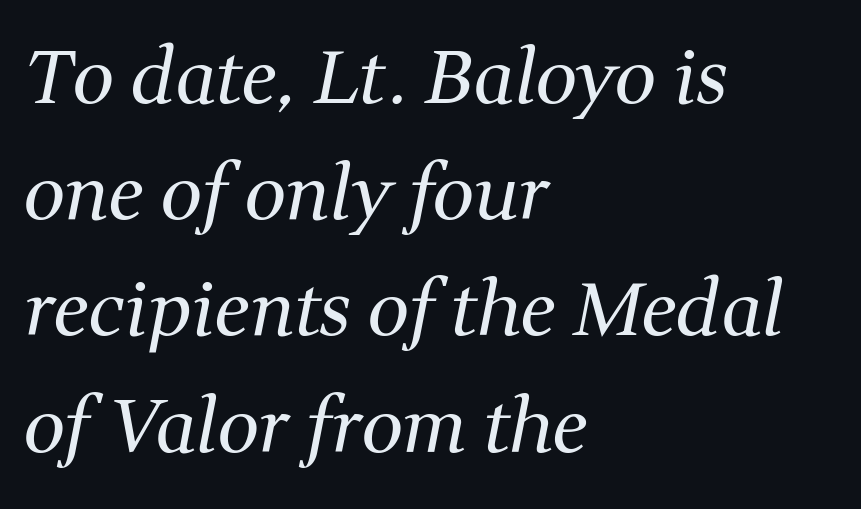
The rendering applies a slant to the glyphs. Regular leading. You could not count columns in this text — the font is proportionally spaced. Compared with a typical body face, this is equally light or lighter still. Beneath every word, the page is bare. Notice how the passage keeps a crisp vertical edge on the left only.
